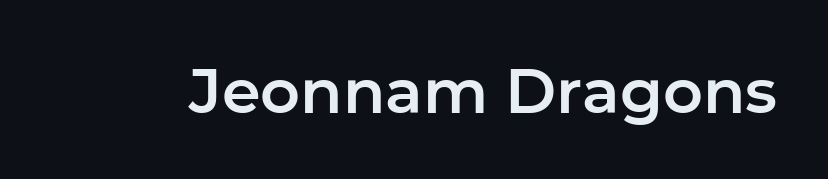
The rendering keeps characters at their native spacing. Style check: upright. The passage shown is typed in a proportional face where columns would drift. The text was rendered using a sans face with plain stroke endings.
